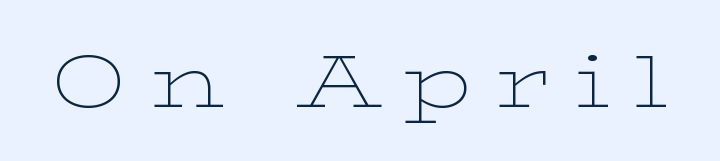
Q: Is the text bold? A: No.
Q: Is the text italic (slanted)? A: No, it is upright.
Q: Is the typeface a serif or a sans-serif typeface? A: Serif.
Q: Is the text underlined? A: No.
Q: Is the spacing between letters normal or unusually wide? A: Unusually wide.
Q: Width (condensed, normal, or wide)? A: Wide.
Q: Stroke contrast? A: Low.
Q: x-height? A: Medium.
Q: Monospaced? A: No.
